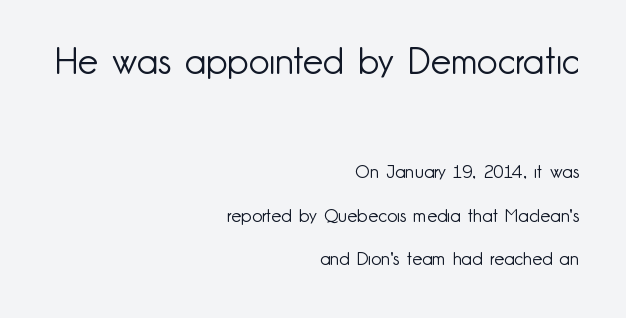
{"serif": "no", "italic": "no", "bold": "no", "weight": "light", "width": "normal", "stroke_contrast": "low", "x_height": "small", "monospaced": "no", "underline": "no", "align": "right", "line_spacing": "loose", "line_spacing_ratio": 2.44, "letter_spacing": "normal", "letter_spacing_em": 0.0, "larger_block": "first", "size_ratio": 2.0, "glyph_px": 36}
